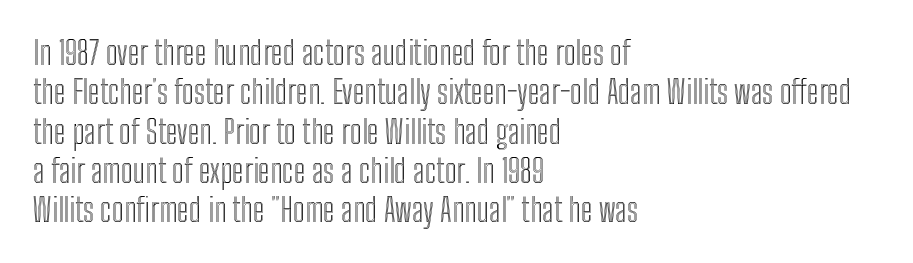
The rendering uses natural spacing where letterforms have individual widths. Characters remain perfectly vertical along every line. Line starts are locked; line ends wander. What stands out about the letter spacing? Nothing — it is the standard amount.
